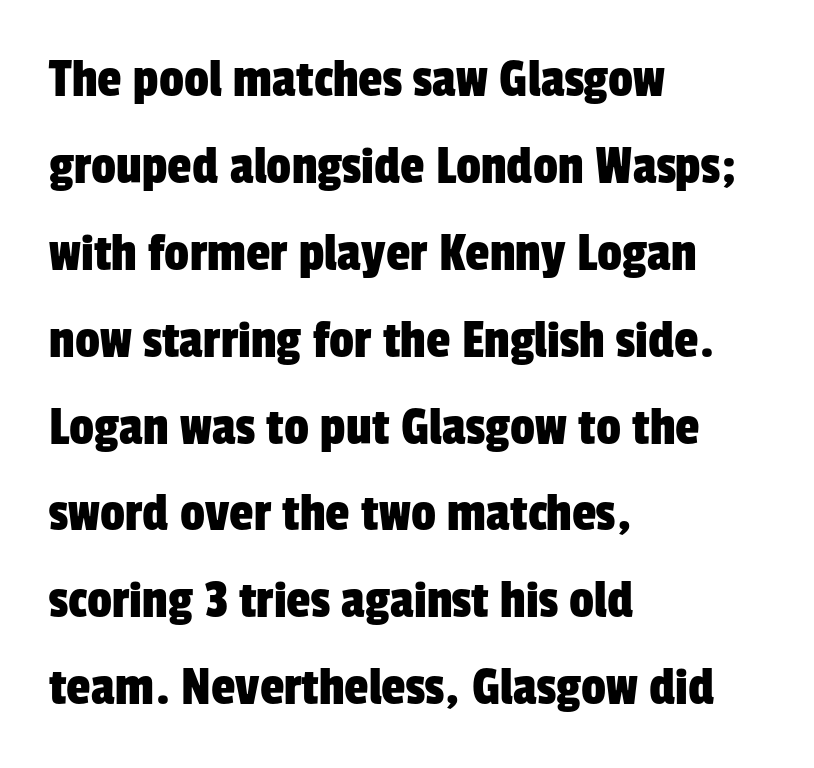
Q: Is the typeface a serif or a sans-serif typeface? A: Sans-serif.
Q: Is the text underlined? A: No.
Q: How is the paragraph aligned? A: Left-aligned.
Q: Is the spacing between letters normal or unusually wide? A: Normal.
Q: Is the spacing between lines tight, normal or loose? A: Normal.
Q: Width (condensed, normal, or wide)? A: Condensed.
Q: Stroke contrast? A: Low.
Q: x-height? A: Medium.
Q: Monospaced? A: No.
